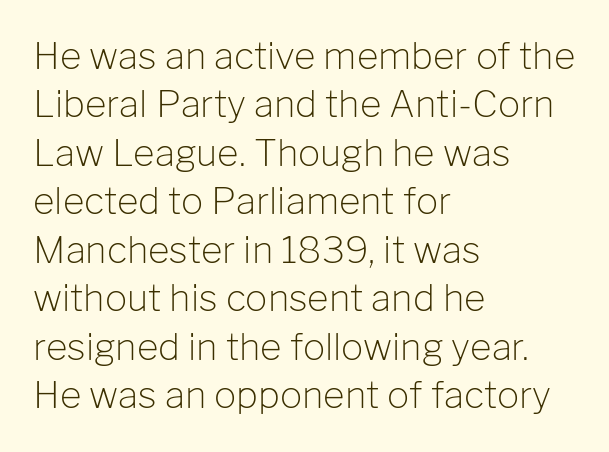
This is the regular roman posture of the typeface. Counters stay open thanks to moderate or lighter strokes. Anything drawn beneath the words? Only blank space. One-word summary of the alignment: left.
